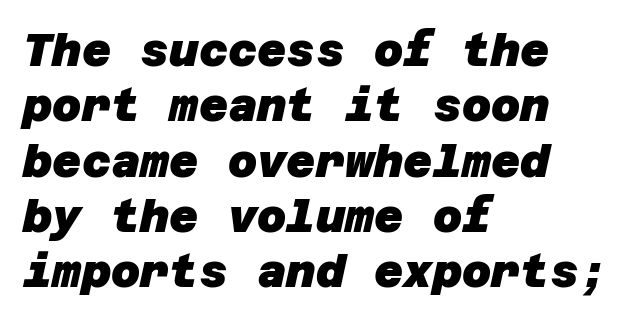
The letters carry no serifs — their stems end cleanly without finishing strokes. Glance below the letters and you will spot only blank space. Summary of weight: heavy, a full bold. In terms of letterspacing, this is plain default setting.
